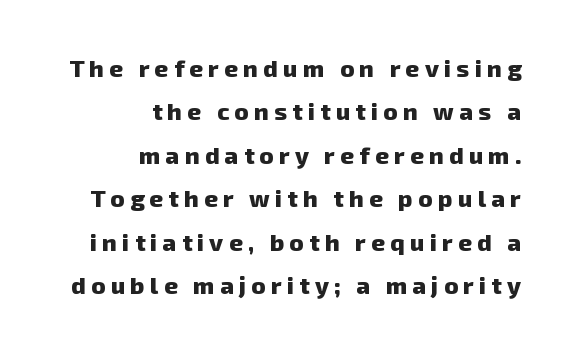
Q: Is the text bold? A: Yes.
Q: Is the text underlined? A: No.
Q: How is the paragraph aligned? A: Right-aligned.
Q: Is the spacing between letters normal or unusually wide? A: Unusually wide.
